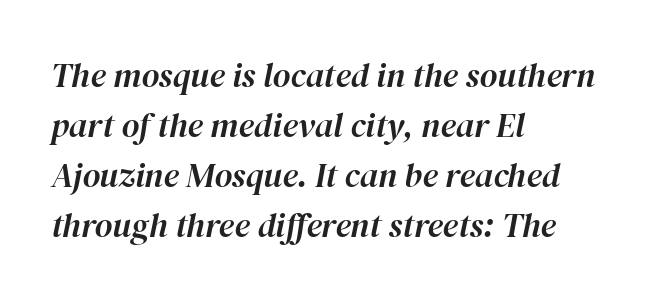
Q: Is the text italic (slanted)? A: Yes, it leans right by about 12 degrees.
Q: Is the text underlined? A: No.
Q: How is the paragraph aligned? A: Left-aligned.
Q: Is the spacing between letters normal or unusually wide? A: Normal.
Q: Is the spacing between lines tight, normal or loose? A: Normal.
Q: Width (condensed, normal, or wide)? A: Normal.
Q: Stroke contrast? A: High.
Q: x-height? A: Medium.
Q: Monospaced? A: No.
